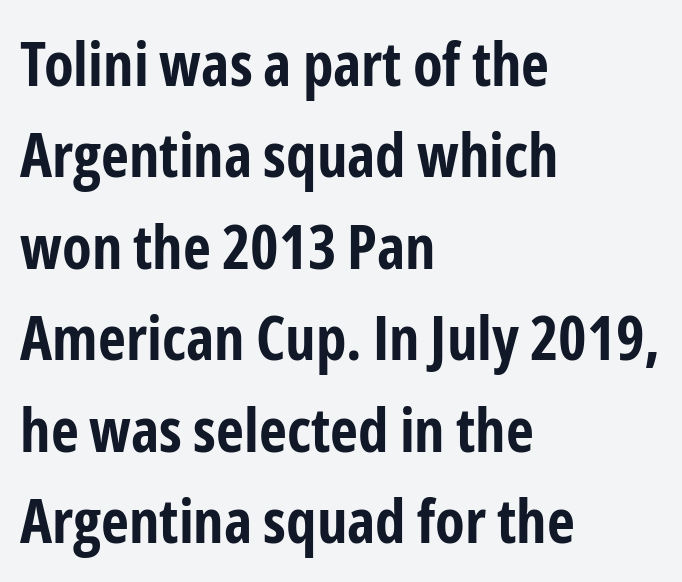
What weight is shown? A full bold with thick strokes. Spacing verdict: proportional, widths tailored to each character. The letters stand upright; this is a roman face. Line spacing here is normal. Glance below the letters and you will spot only blank space.
